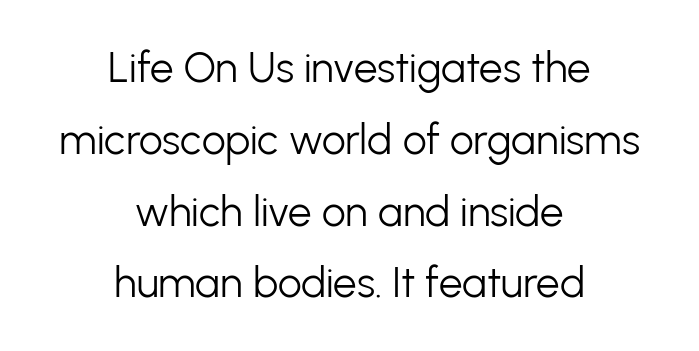
{"serif": "no", "italic": "no", "bold": "no", "weight": "light", "width": "normal", "stroke_contrast": "low", "x_height": "medium", "monospaced": "no", "underline": "no", "align": "center", "line_spacing_ratio": 1.71, "letter_spacing": "normal", "letter_spacing_em": 0.0, "glyph_px": 42}
